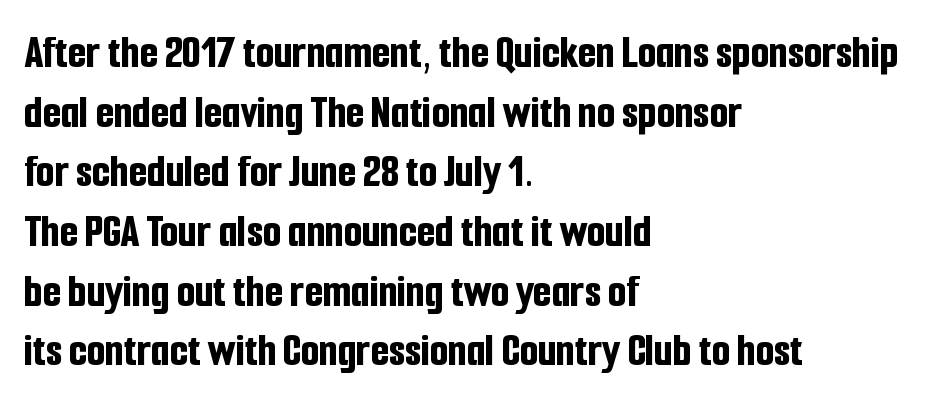
Q: Is the text bold? A: Yes.
Q: Is the text italic (slanted)? A: No, it is upright.
Q: Is the typeface a serif or a sans-serif typeface? A: Sans-serif.
Q: Is the text underlined? A: No.
Q: How is the paragraph aligned? A: Left-aligned.
Q: Is the spacing between letters normal or unusually wide? A: Normal.
Q: Is the spacing between lines tight, normal or loose? A: Normal.
Q: Width (condensed, normal, or wide)? A: Condensed.
Q: Stroke contrast? A: Low.
Q: x-height? A: Medium.
Q: Monospaced? A: No.
